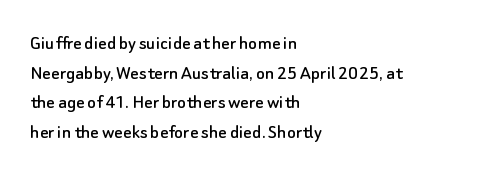
Caption: standard tracking, unaltered. Only glyphs here, with clear space below each row. The line-height multiplier appears to be the usual default. The typography opts for an upright posture over an oblique one. A student would call this left alignment; a typographer would say flush left, rag right.
